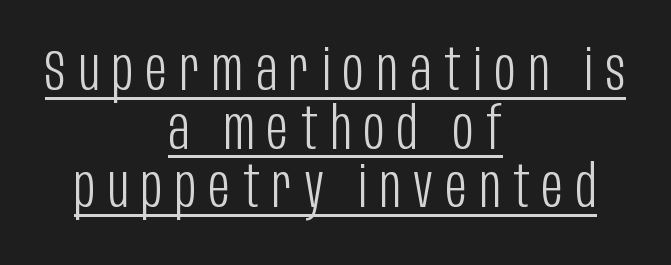
{"serif": "no", "italic": "no", "bold": "no", "weight": "light", "width": "condensed", "stroke_contrast": "low", "x_height": "large", "monospaced": "no", "underline": "yes", "align": "center", "line_spacing": "tight", "line_spacing_ratio": 1.01, "letter_spacing": "wide", "letter_spacing_em": 0.22, "glyph_px": 58}
